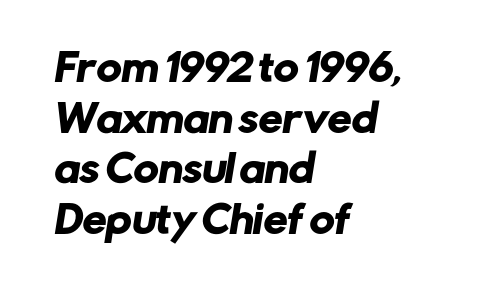
The image shows 38 px sans-serif type; set left-aligned, normal line spacing (1.33x), normal letter spacing, not underlined; low stroke contrast and a medium x-height.
